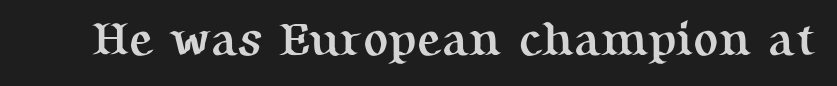
{"serif": "yes", "italic": "no", "bold": "yes", "weight": "semibold", "width": "normal", "stroke_contrast": "medium", "x_height": "medium", "monospaced": "no", "underline": "no", "letter_spacing": "normal", "letter_spacing_em": 0.0, "glyph_px": 47}
